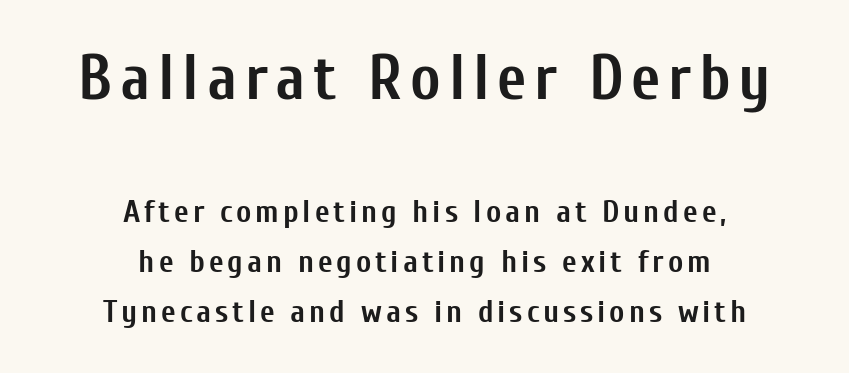
The image shows 64 px semibold, condensed sans-serif type, upright; set centered, normal line spacing (1.57x), not underlined; the first (top) block is 2.0x larger; low stroke contrast and a medium x-height.
